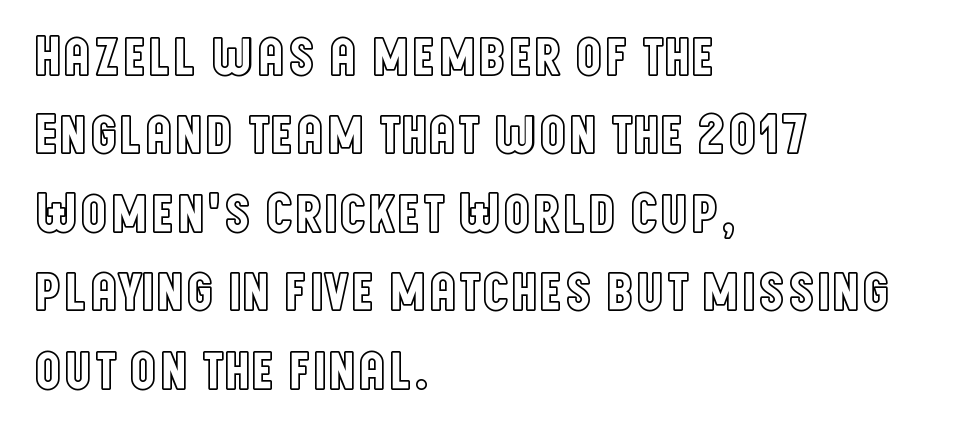
The image shows 56 px condensed type, upright; set left-aligned, normal line spacing (1.4x), normal letter spacing, not underlined; a large x-height.
